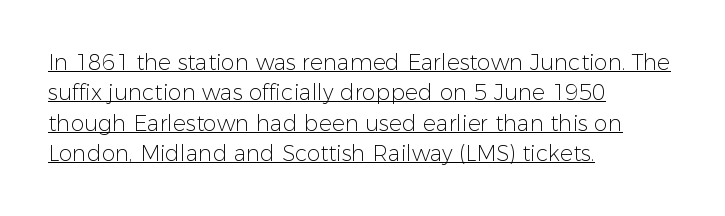
Q: Is the text bold? A: No.
Q: Is the text italic (slanted)? A: No, it is upright.
Q: Is the text underlined? A: Yes.
Q: How is the paragraph aligned? A: Left-aligned.
Q: Is the spacing between letters normal or unusually wide? A: Normal.
Q: Is the spacing between lines tight, normal or loose? A: Normal.
